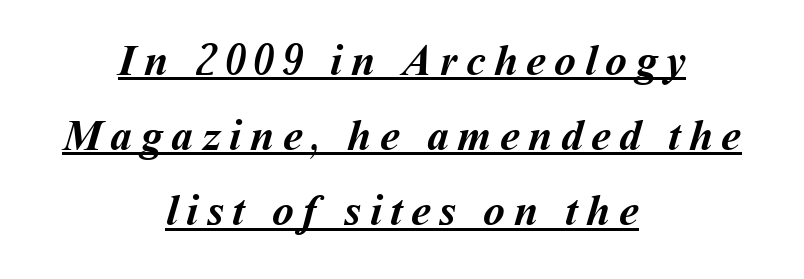
Every row of glyphs is offset so its center matches the block's center. What decoration does the sample have? An underline. Do the characters align in a grid? No, the font is proportional. Each glyph is drawn with heavy, bold strokes.
